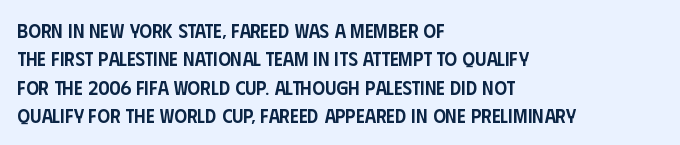
The image shows 20 px text type, upright; set left-aligned, normal line spacing (1.42x), normal letter spacing, not underlined.
